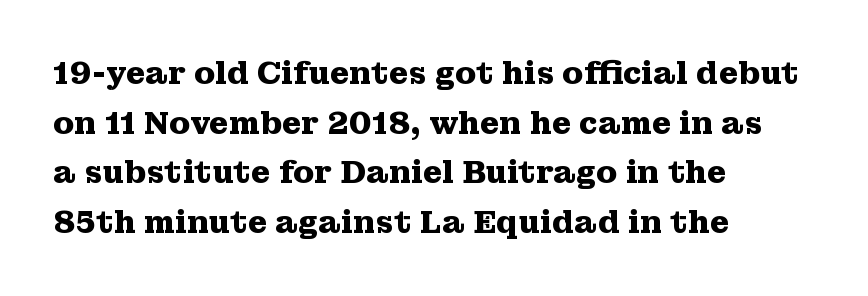
The image shows 31 px heavy, wide serif type, upright; set left-aligned, normal line spacing (1.6x), normal letter spacing, not underlined; medium stroke contrast and a medium x-height.
